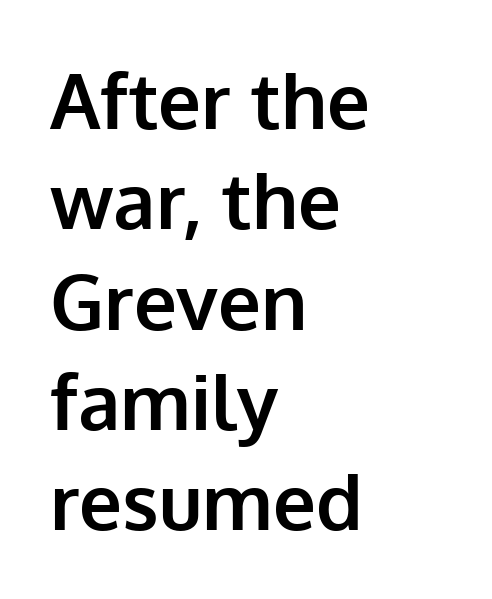
Q: Is the text bold? A: Yes.
Q: Is the text italic (slanted)? A: No, it is upright.
Q: Is the typeface a serif or a sans-serif typeface? A: Sans-serif.
Q: Is the text underlined? A: No.
Q: How is the paragraph aligned? A: Left-aligned.
Q: Is the spacing between letters normal or unusually wide? A: Normal.
Q: Is the spacing between lines tight, normal or loose? A: Normal.
Q: Width (condensed, normal, or wide)? A: Normal.
Q: Stroke contrast? A: Low.
Q: x-height? A: Medium.
Q: Monospaced? A: No.
